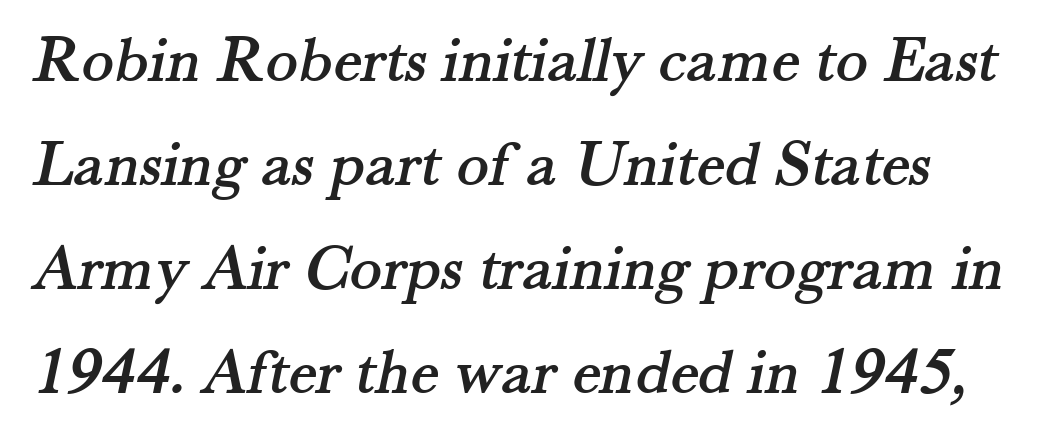
{"serif": "yes", "width": "normal", "stroke_contrast": "medium", "x_height": "small", "monospaced": "no", "underline": "no", "align": "left", "line_spacing": "normal", "line_spacing_ratio": 1.55, "letter_spacing": "normal", "letter_spacing_em": 0.0, "glyph_px": 67}
